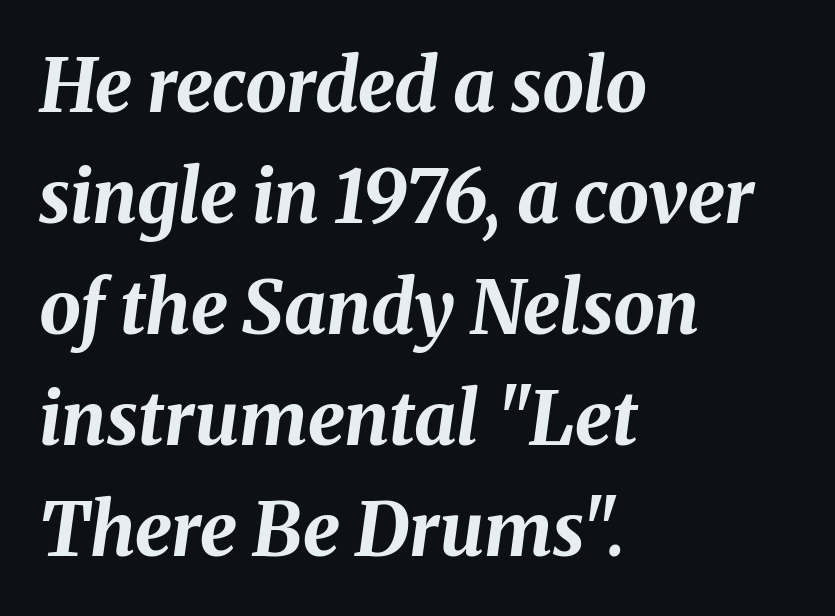
{"italic": "yes", "lean": "right", "slant_degrees": 8, "bold": "yes", "weight": "bold", "width": "normal", "stroke_contrast": "medium", "x_height": "medium", "monospaced": "no", "underline": "no", "align": "left", "line_spacing": "normal", "line_spacing_ratio": 1.5, "letter_spacing": "normal", "letter_spacing_em": 0.0, "glyph_px": 74}
